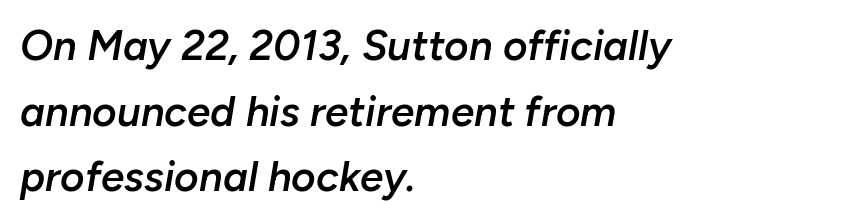
Q: Is the text bold? A: Semi-bold.
Q: Is the text italic (slanted)? A: Yes, it leans right by about 10 degrees.
Q: Is the text underlined? A: No.
Q: How is the paragraph aligned? A: Left-aligned.
Q: Is the spacing between letters normal or unusually wide? A: Normal.
Q: Is the spacing between lines tight, normal or loose? A: Normal.
Q: Width (condensed, normal, or wide)? A: Normal.
Q: Stroke contrast? A: Low.
Q: x-height? A: Medium.
Q: Monospaced? A: No.
